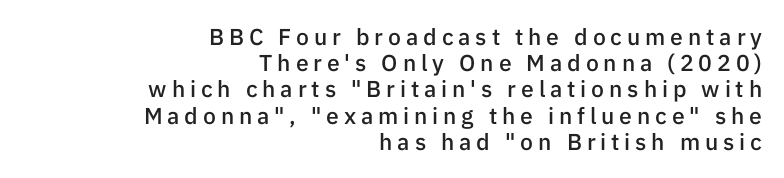
The image shows 23 px text type, upright; set right-aligned, tight line spacing (1.14x), unusually wide letter spacing (+0.21 em), not underlined.
